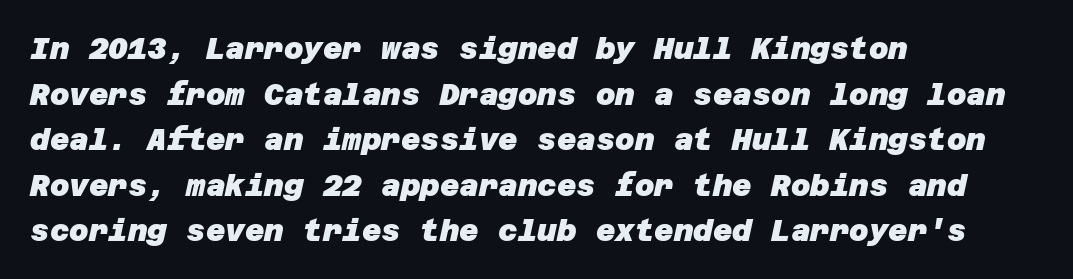
Heft: maximum for text — a bold. The area under the type is left untouched. The rendering shows plain stroke endings on the letterforms — a sans-serif design. Here the glyphs are tracked normally, forming tight word shapes.
